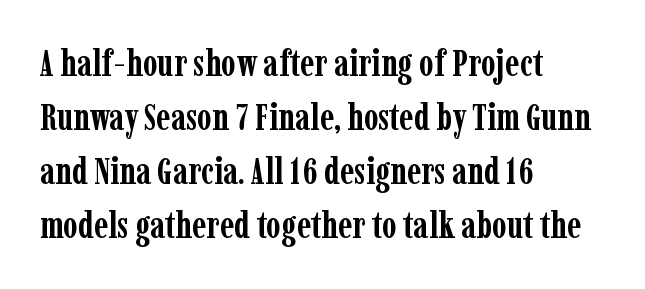
The image shows 37 px semibold, condensed serif type, upright; set left-aligned, normal line spacing (1.46x), normal letter spacing, not underlined; low stroke contrast and a medium x-height.
